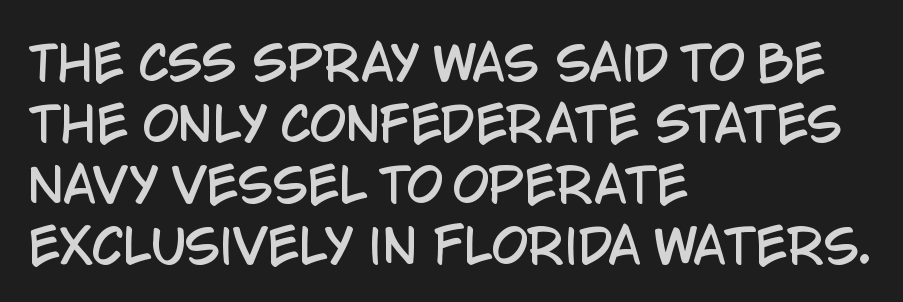
{"serif": "no", "italic": "no", "width": "condensed", "stroke_contrast": "low", "x_height": "large", "monospaced": "no", "underline": "no", "align": "left", "line_spacing": "normal", "line_spacing_ratio": 1.3, "letter_spacing": "normal", "letter_spacing_em": 0.0, "glyph_px": 47}
